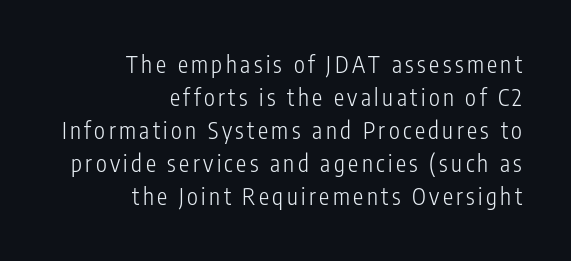
The line-height multiplier appears to be the usual default. Where is the straight margin? On the right. Rule under the text: the space is simply empty. The letters stand straight up with perfectly vertical stems.
